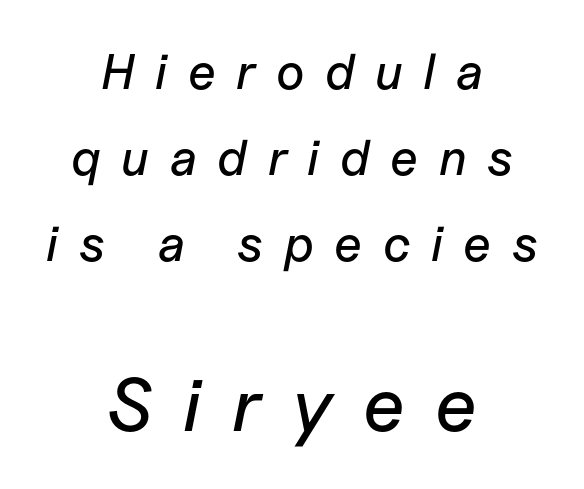
You get the small type first, then a jump to larger type. Is this a fixed-width face? No — the glyphs have proportional, varying widths. The axis of the letterforms is tilted away from vertical. Inter-character spacing is expanded well beyond the font's built-in metrics.
